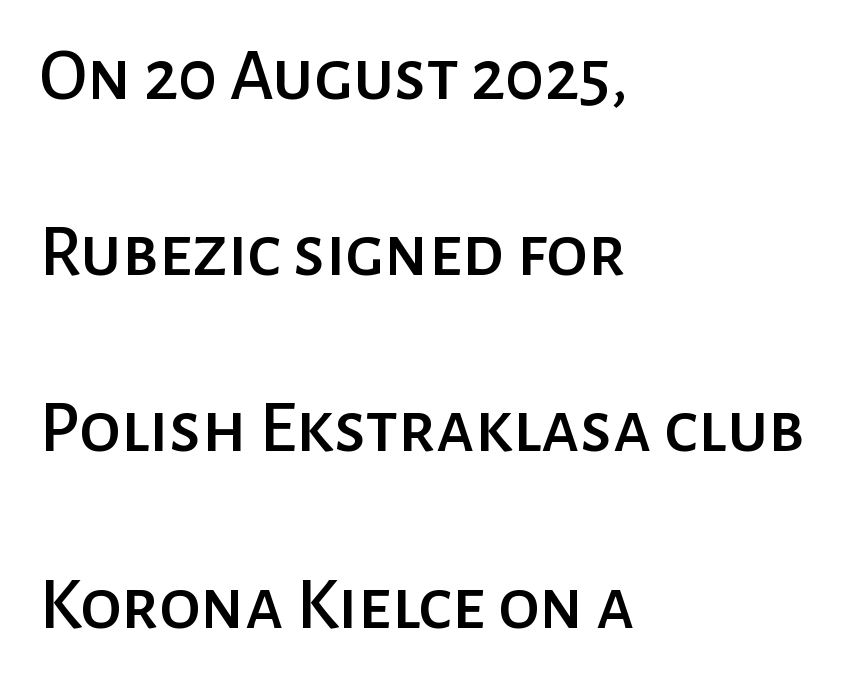
{"serif": "no", "italic": "no", "width": "normal", "stroke_contrast": "low", "x_height": "medium", "monospaced": "no", "underline": "no", "align": "left", "line_spacing": "loose", "line_spacing_ratio": 2.35, "letter_spacing": "normal", "letter_spacing_em": 0.0, "glyph_px": 75}
